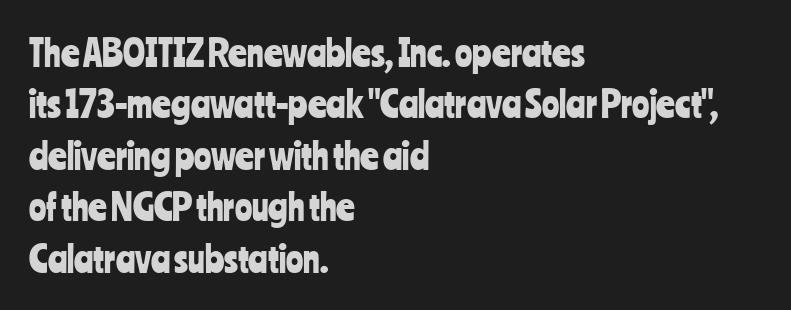
Students, note that the glyphs here touch the page at normal intervals. No feet cap the strokes, marking this as sans-serif type. Horizontally, the lines are justified to the leading edge only. Evenly set lines give the paragraph a standard silhouette. Honestly, there is no underline to notice here at all.
